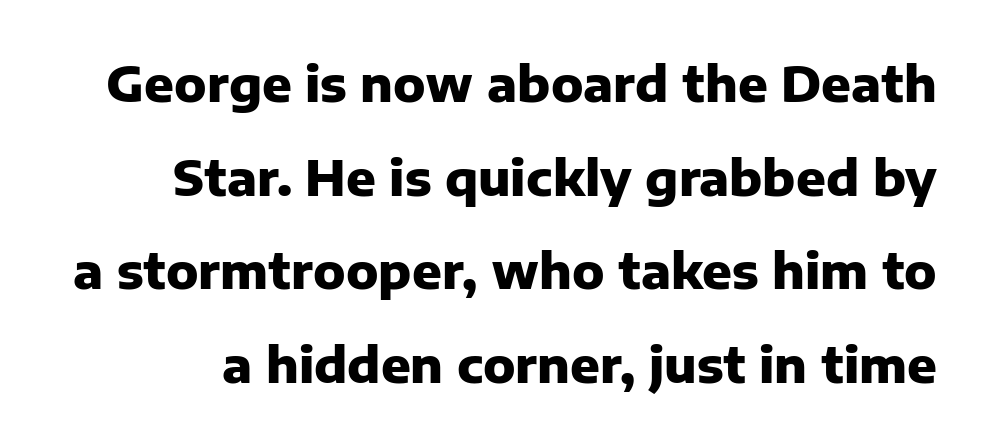
The image shows 49 px heavy sans-serif type, upright; set loose line spacing (1.91x), normal letter spacing, not underlined; low stroke contrast and a medium x-height.
